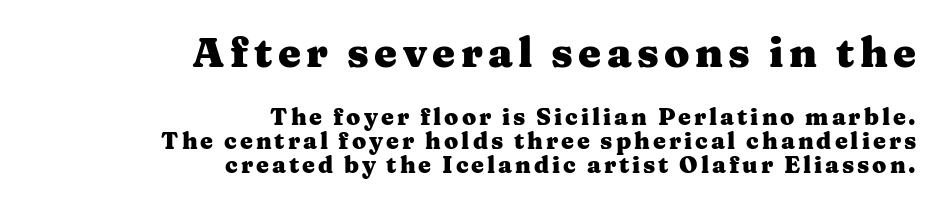
Q: Is the text bold? A: Yes.
Q: Is the text italic (slanted)? A: No, it is upright.
Q: Is the typeface a serif or a sans-serif typeface? A: Serif.
Q: Is the text underlined? A: No.
Q: How is the paragraph aligned? A: Right-aligned.
Q: Is the spacing between lines tight, normal or loose? A: Tight.
Q: Which block of text is set in a larger size, the first (top) or the second (bottom)? A: The first (top) one.
Q: Width (condensed, normal, or wide)? A: Wide.
Q: Stroke contrast? A: Medium.
Q: x-height? A: Medium.
Q: Monospaced? A: No.
